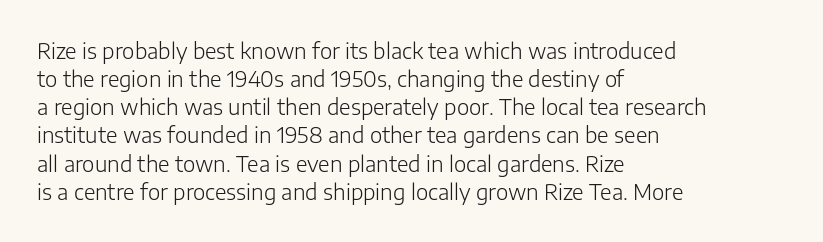
Q: Is the text bold? A: No.
Q: Is the text italic (slanted)? A: No, it is upright.
Q: Is the text underlined? A: No.
Q: How is the paragraph aligned? A: Left-aligned.
Q: Is the spacing between letters normal or unusually wide? A: Normal.
Q: Is the spacing between lines tight, normal or loose? A: Normal.
